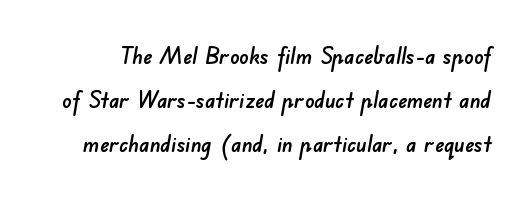
The passage shown has conventional tracking throughout. Underline: absent. Leading: increased.
